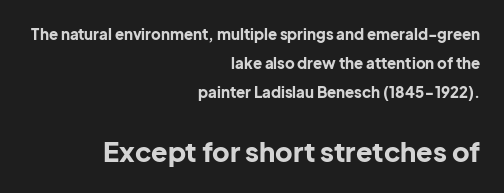
{"italic": "no", "bold": "yes", "underline": "no", "align": "right", "line_spacing": "loose", "line_spacing_ratio": 1.95, "letter_spacing": "normal", "letter_spacing_em": 0.0, "larger_block": "second", "size_ratio": 1.8, "glyph_px": 27}
